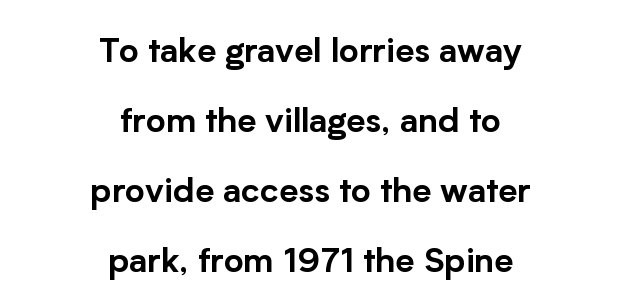
{"serif": "no", "italic": "no", "width": "normal", "stroke_contrast": "low", "x_height": "medium", "monospaced": "no", "underline": "no", "align": "center", "line_spacing": "loose", "line_spacing_ratio": 2.06, "letter_spacing": "normal", "letter_spacing_em": 0.0, "glyph_px": 34}
